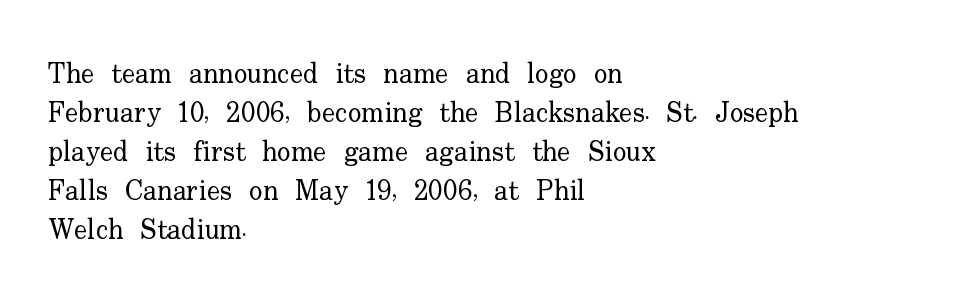
The image shows 28 px regular-weight serif type, upright; set left-aligned, normal line spacing (1.39x), normal letter spacing, not underlined; low stroke contrast and a small x-height.
